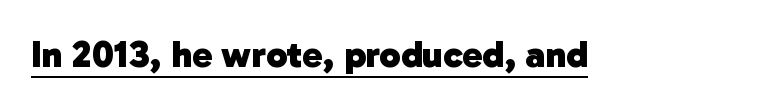
Here the designer chose a conventional face with non-uniform glyph widths. You could call the tracking neutral — neither tight nor loose. The rendering uses a bold face; every stroke is thick and dark. Is this a sans? Yes — the strokes have no serifs. The glyphs are accompanied by a horizontal stroke just below them.
